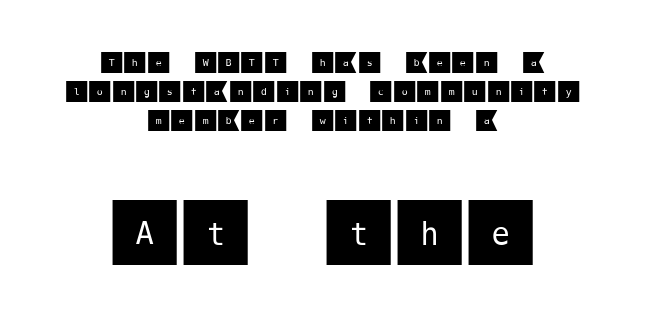
Q: Is the text italic (slanted)? A: No, it is upright.
Q: Is the typeface a serif or a sans-serif typeface? A: Sans-serif.
Q: Is the text underlined? A: No.
Q: How is the paragraph aligned? A: Centered.
Q: Is the spacing between letters normal or unusually wide? A: Normal.
Q: Which block of text is set in a larger size, the first (top) or the second (bottom)? A: The second (bottom) one.
Q: Width (condensed, normal, or wide)? A: Normal.
Q: Stroke contrast? A: Medium.
Q: x-height? A: Large.
